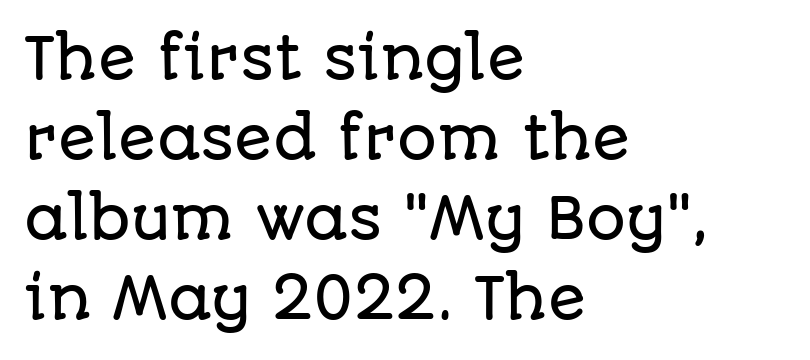
Q: Is the text italic (slanted)? A: No, it is upright.
Q: Is the typeface a serif or a sans-serif typeface? A: Sans-serif.
Q: Is the text underlined? A: No.
Q: How is the paragraph aligned? A: Left-aligned.
Q: Is the spacing between letters normal or unusually wide? A: Normal.
Q: Is the spacing between lines tight, normal or loose? A: Normal.
Q: Width (condensed, normal, or wide)? A: Normal.
Q: Stroke contrast? A: Low.
Q: x-height? A: Large.
Q: Monospaced? A: No.
